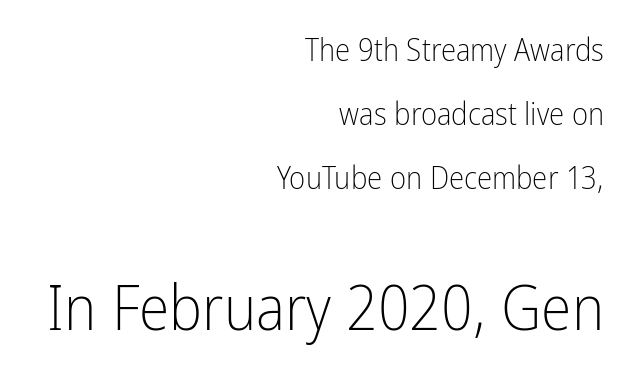
The image shows 62 px light, condensed sans-serif type, upright; set right-aligned, loose line spacing (2.07x), normal letter spacing, not underlined; the second (bottom) block is 2.0x larger; low stroke contrast and a medium x-height.
